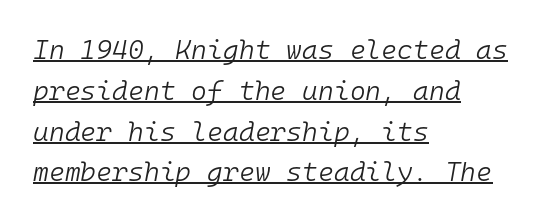
The image shows 27 px text type, italic (leaning right); set left-aligned, normal line spacing (1.51x), normal letter spacing, underlined.
